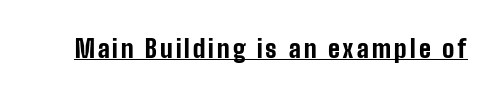
The string is rendered with underlining switched on. The face used here has the dense, thick strokes of a bold. This is roman type, the default non-slanted kind.
